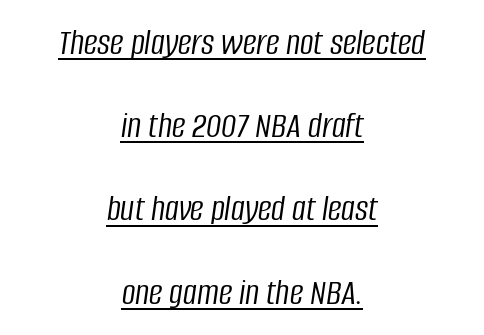
{"italic": "yes", "lean": "right", "slant_degrees": 8, "bold": "no", "weight": "light", "width": "condensed", "stroke_contrast": "low", "x_height": "large", "monospaced": "no", "underline": "yes", "align": "center", "line_spacing": "loose", "line_spacing_ratio": 2.19, "letter_spacing": "normal", "letter_spacing_em": 0.0, "glyph_px": 38}
